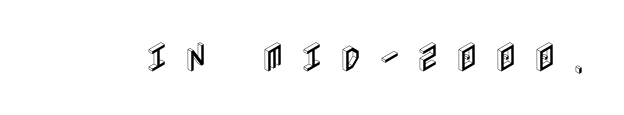
The image shows 32 px condensed type, upright; set unusually wide letter spacing (+0.48 em), not underlined; a large x-height.
